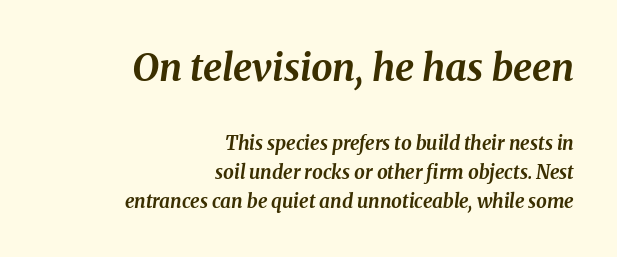
The image shows 38 px bold type, italic (leaning right); set right-aligned, normal line spacing (1.52x), normal letter spacing, not underlined; the first (top) block is 2.0x larger; medium stroke contrast and a medium x-height.
